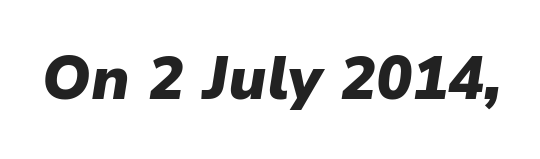
The axis of the letterforms is tilted away from vertical. Descenders hang freely into open space. Thick stems and heavy bowls — unmistakably bold. The face used here is proportionally spaced, like ordinary book or web type.
